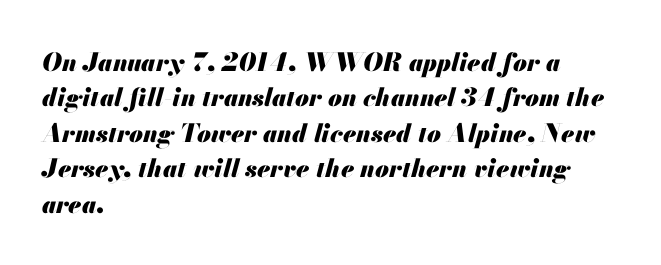
Q: Is the text bold? A: Yes.
Q: Is the text italic (slanted)? A: Yes, it leans right by about 13 degrees.
Q: Is the text underlined? A: No.
Q: How is the paragraph aligned? A: Left-aligned.
Q: Is the spacing between letters normal or unusually wide? A: Normal.
Q: Is the spacing between lines tight, normal or loose? A: Normal.
